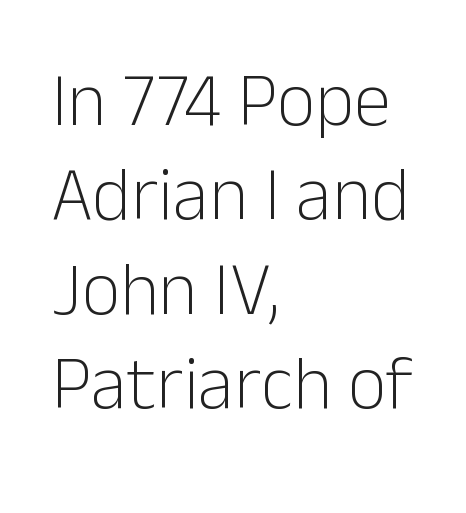
{"serif": "no", "italic": "no", "bold": "no", "weight": "light", "width": "normal", "stroke_contrast": "low", "x_height": "medium", "monospaced": "no", "underline": "no", "align": "left", "line_spacing": "normal", "line_spacing_ratio": 1.26, "letter_spacing": "normal", "letter_spacing_em": 0.0, "glyph_px": 75}
